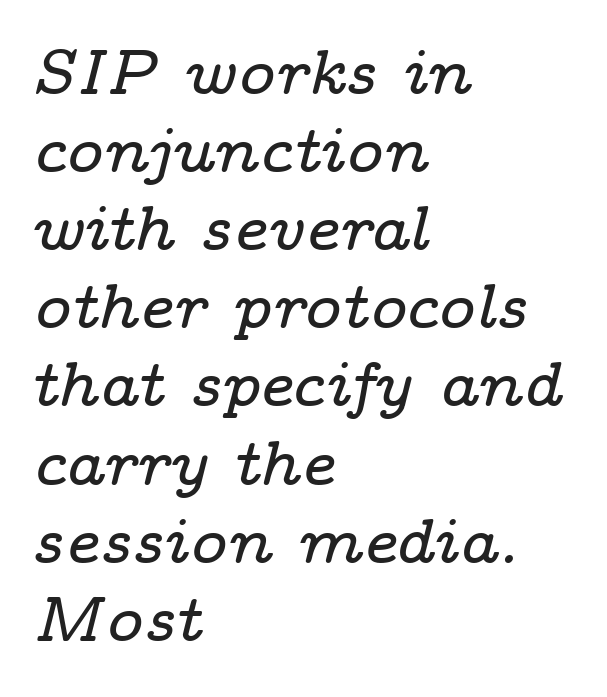
Short note: letters normally spaced. The passage shown is typed in a proportional face where columns would drift. Each line starts at the same left margin while the right side varies. Compared with ordinary roman type, these characters are visibly tilted. Old-style or modern, the face here clearly has serifs.
